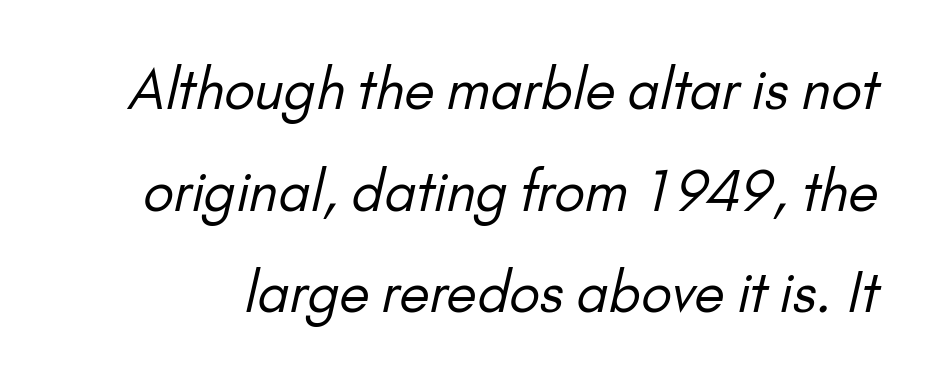
Q: Is the text bold? A: No.
Q: Is the typeface a serif or a sans-serif typeface? A: Sans-serif.
Q: Is the text underlined? A: No.
Q: Is the spacing between letters normal or unusually wide? A: Normal.
Q: Width (condensed, normal, or wide)? A: Normal.
Q: Stroke contrast? A: Low.
Q: x-height? A: Small.
Q: Monospaced? A: No.
